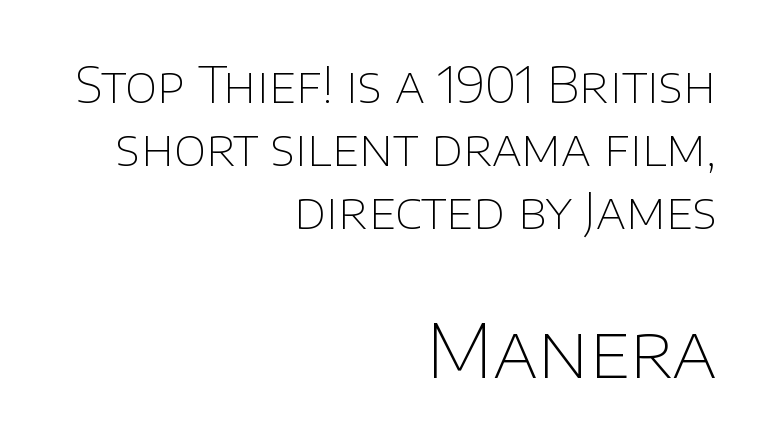
Rule under the text: the space is simply empty. Glyph-to-glyph distance matches everyday printed text. Caption: multi-line text, flush right, ragged left. Quick note: interline space is typical. Italic: no, the glyphs are upright roman. The block sitting lower on the canvas is the one with enlarged characters.
